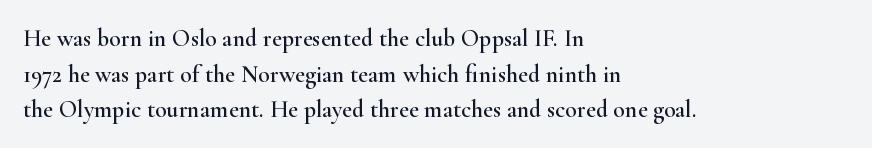
The image shows 24 px text type, upright; set left-aligned, normal line spacing (1.48x), normal letter spacing, not underlined.
